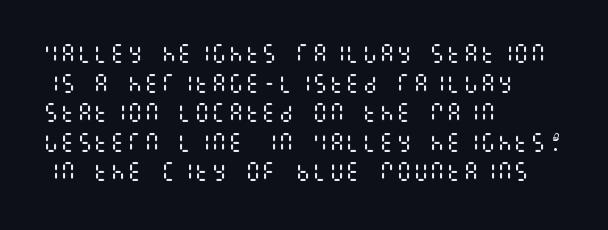
Q: Is the text bold? A: No.
Q: Is the text italic (slanted)? A: No, it is upright.
Q: Is the text underlined? A: No.
Q: How is the paragraph aligned? A: Left-aligned.
Q: Is the spacing between letters normal or unusually wide? A: Normal.
Q: Is the spacing between lines tight, normal or loose? A: Normal.
